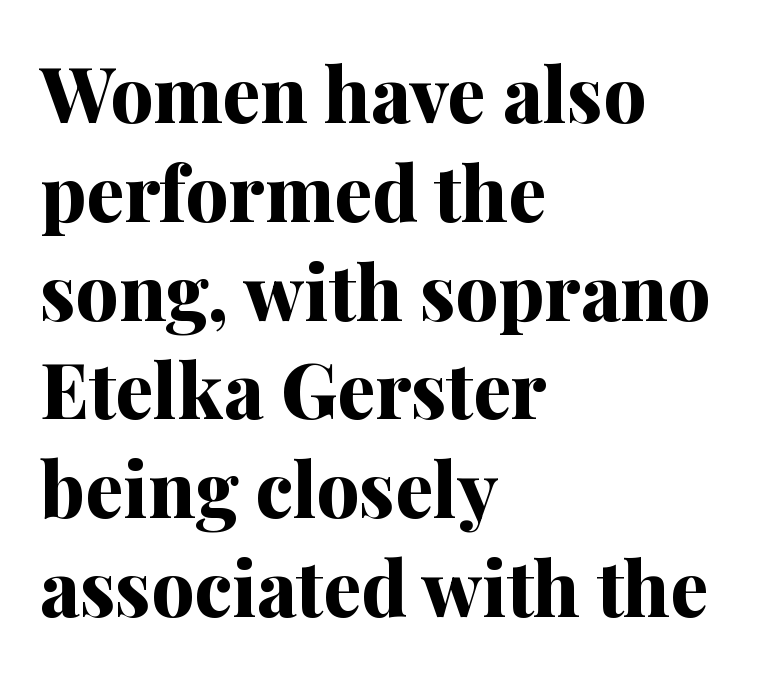
Q: Is the text bold? A: Yes.
Q: Is the text italic (slanted)? A: No, it is upright.
Q: Is the typeface a serif or a sans-serif typeface? A: Serif.
Q: Is the text underlined? A: No.
Q: How is the paragraph aligned? A: Left-aligned.
Q: Is the spacing between letters normal or unusually wide? A: Normal.
Q: Is the spacing between lines tight, normal or loose? A: Normal.
Q: Width (condensed, normal, or wide)? A: Normal.
Q: Stroke contrast? A: Medium.
Q: x-height? A: Medium.
Q: Monospaced? A: No.
